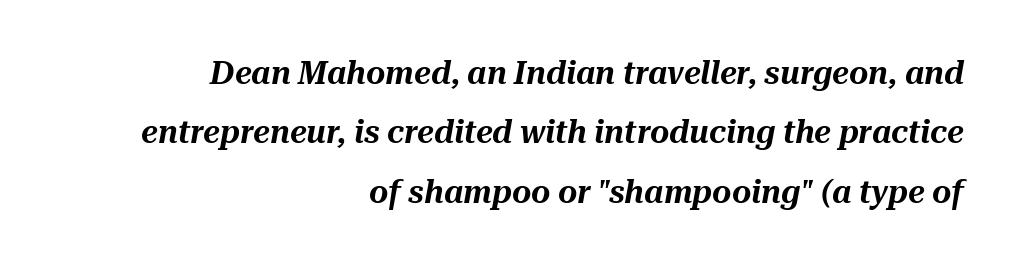
{"italic": "yes", "lean": "right", "slant_degrees": 10, "width": "normal", "stroke_contrast": "medium", "x_height": "medium", "monospaced": "no", "underline": "no", "align": "right", "line_spacing_ratio": 1.8, "letter_spacing": "normal", "letter_spacing_em": 0.0, "glyph_px": 33}
